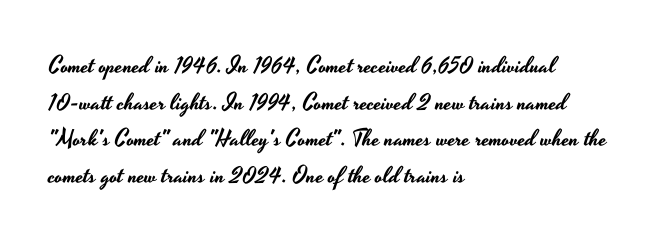
{"underline": "no", "align": "left", "line_spacing": "normal", "line_spacing_ratio": 1.59, "letter_spacing": "normal", "letter_spacing_em": 0.0, "glyph_px": 23}
